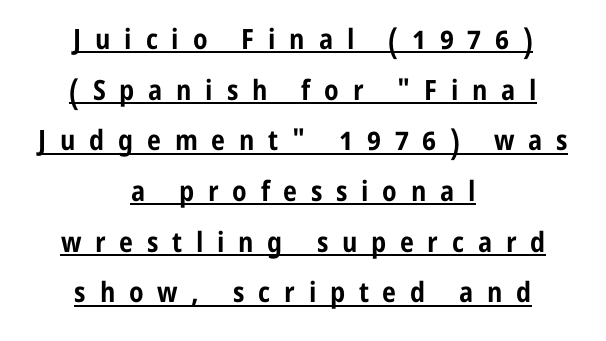
The image shows 28 px bold, condensed sans-serif type, upright; set centered, line spacing 1.81x, unusually wide letter spacing (+0.49 em), underlined; low stroke contrast and a medium x-height.
